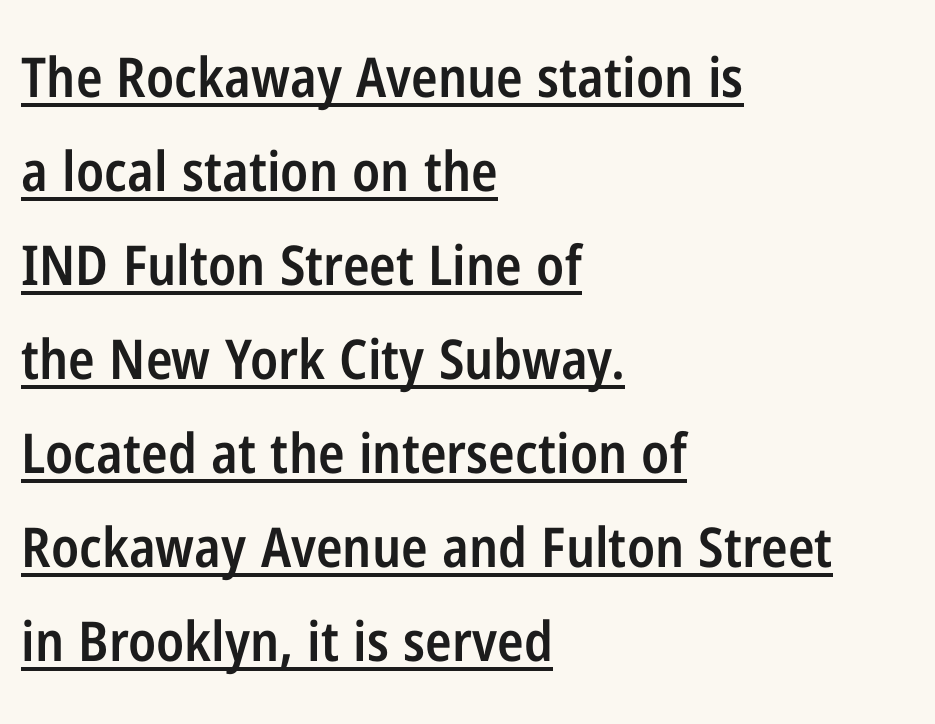
The specimen includes a rule beneath the text block's lines. The tracking reads as untouched default to a designer's eye. Proportional: the letters do not fall into vertical columns. This sample uses an upright cut, with every glyph sitting square on the baseline. Leftover space on each line is placed entirely after the last word. Stroke thickness is moderately raised; the sample reads as semibold.
